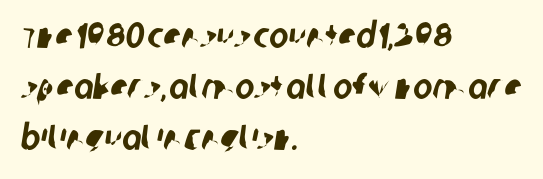
If you drew a ruler down the left edge, every line would touch it. The rendering uses a moderate line-height, typical for paragraphs. The passage shown is typeset with a sans-serif family. The horizontal fit of the characters is conventional and even. Bare-footed words on every line.
